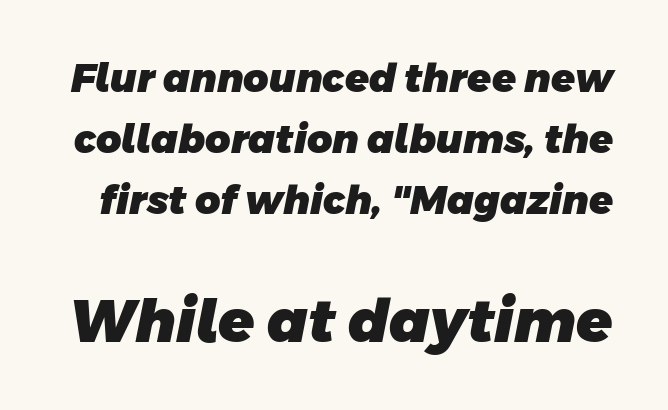
{"serif": "no", "bold": "yes", "weight": "heavy", "width": "normal", "stroke_contrast": "low", "x_height": "large", "monospaced": "no", "underline": "no", "line_spacing": "normal", "line_spacing_ratio": 1.57, "letter_spacing": "normal", "letter_spacing_em": 0.0, "larger_block": "second", "size_ratio": 1.51, "glyph_px": 59}
